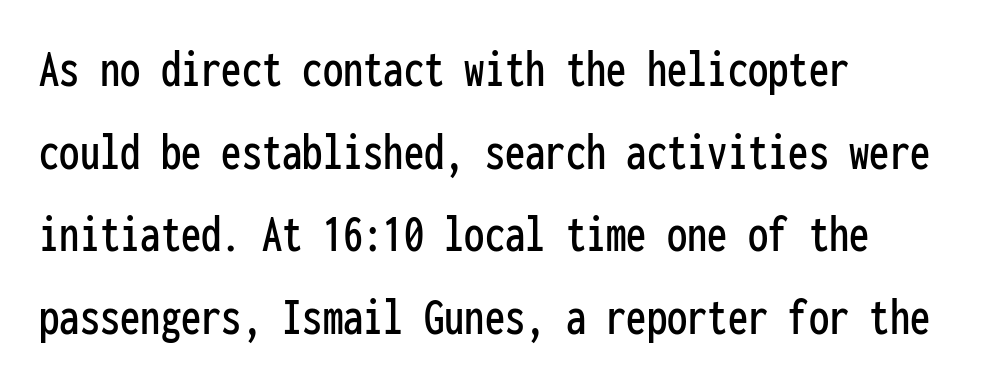
{"serif": "no", "italic": "no", "width": "condensed", "stroke_contrast": "low", "x_height": "medium", "monospaced": "yes", "underline": "no", "align": "left", "line_spacing": "normal", "line_spacing_ratio": 1.53, "letter_spacing": "normal", "letter_spacing_em": 0.0, "glyph_px": 54}
